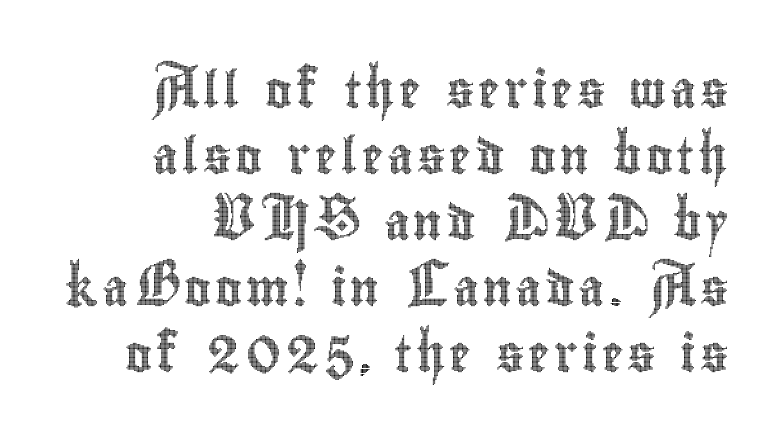
Is there any slant? The stems are plumb. Underline: absent. Each letter keeps its own natural width here, so spacing adapts to shape.
